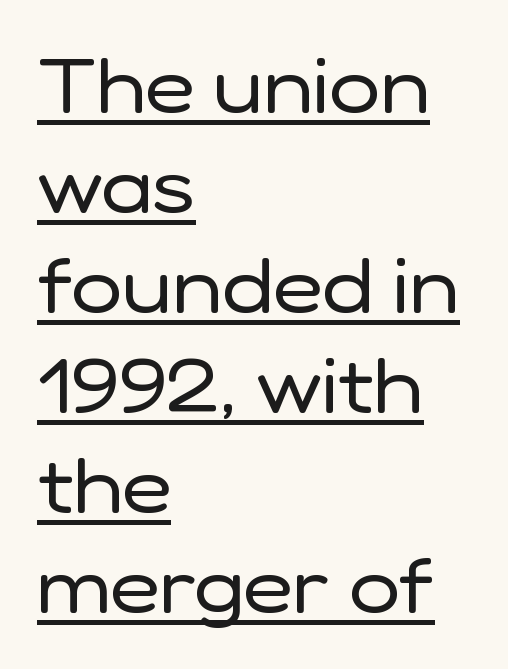
Q: Is the text bold? A: No.
Q: Is the text italic (slanted)? A: No, it is upright.
Q: Is the typeface a serif or a sans-serif typeface? A: Sans-serif.
Q: Is the text underlined? A: Yes.
Q: How is the paragraph aligned? A: Left-aligned.
Q: Is the spacing between letters normal or unusually wide? A: Normal.
Q: Is the spacing between lines tight, normal or loose? A: Normal.
Q: Width (condensed, normal, or wide)? A: Normal.
Q: Stroke contrast? A: Low.
Q: x-height? A: Medium.
Q: Monospaced? A: No.
